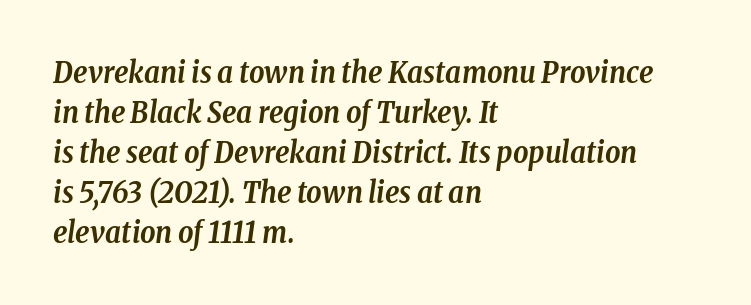
The image shows 30 px semibold, condensed serif type, italic (leaning right); set left-aligned, normal line spacing (1.33x), normal letter spacing, not underlined; low stroke contrast and a medium x-height.
